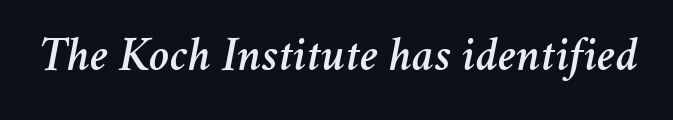
Q: Is the text italic (slanted)? A: Yes, it leans right by about 11 degrees.
Q: Is the text underlined? A: No.
Q: Is the spacing between letters normal or unusually wide? A: Normal.
Q: Width (condensed, normal, or wide)? A: Normal.
Q: Stroke contrast? A: Medium.
Q: x-height? A: Medium.
Q: Monospaced? A: No.
